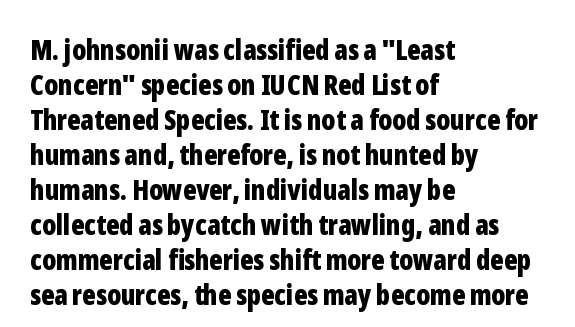
Left-aligned paragraph, ragged on the right. The passage shown is not underscored anywhere. The lettering holds an erect, upright posture throughout. A typesetter would call this proportional, since set widths differ per character.
